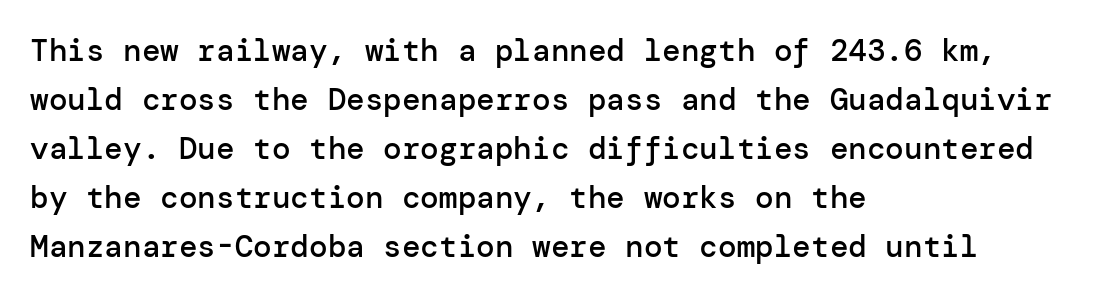
The image shows 31 px semibold sans-serif type, upright; set left-aligned, normal line spacing (1.58x), normal letter spacing, not underlined; low stroke contrast and a medium x-height.
